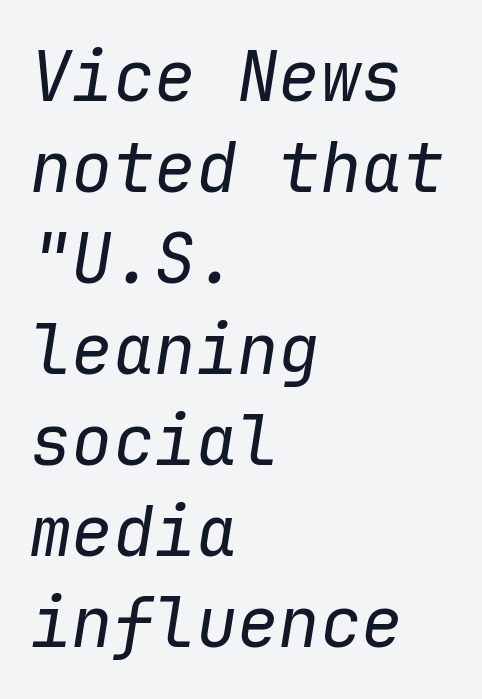
{"italic": "yes", "lean": "right", "slant_degrees": 9, "bold": "no", "weight": "regular", "width": "normal", "stroke_contrast": "low", "x_height": "medium", "monospaced": "yes", "underline": "no", "align": "left", "line_spacing": "normal", "line_spacing_ratio": 1.32, "letter_spacing": "normal", "letter_spacing_em": 0.0, "glyph_px": 69}
